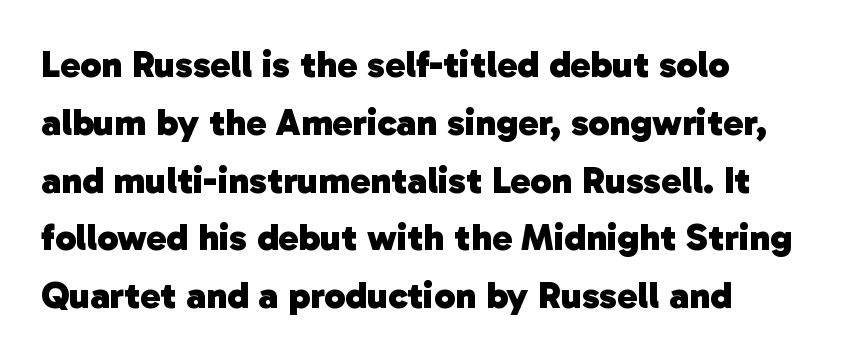
Honestly, there is no underline to notice here at all. The rag falls on the right side of this text block. Normally led — the rows are evenly, conventionally spaced. Note the varied advance widths — an 'i' is clearly narrower than an 'm'. You'd pick this weight for a headline — it's a proper bold. Honestly, the letter spacing is just normal — you wouldn't notice it.
